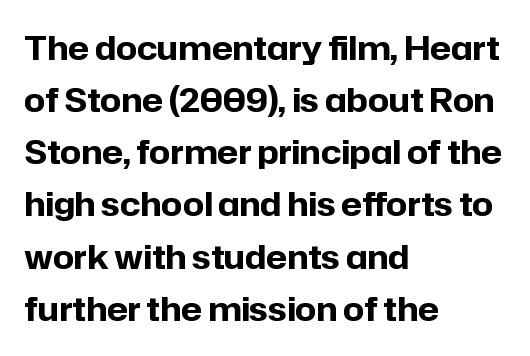
Q: Is the text bold? A: Yes.
Q: Is the text italic (slanted)? A: No, it is upright.
Q: Is the typeface a serif or a sans-serif typeface? A: Sans-serif.
Q: Is the text underlined? A: No.
Q: How is the paragraph aligned? A: Left-aligned.
Q: Is the spacing between letters normal or unusually wide? A: Normal.
Q: Is the spacing between lines tight, normal or loose? A: Normal.
Q: Width (condensed, normal, or wide)? A: Normal.
Q: Stroke contrast? A: Low.
Q: x-height? A: Medium.
Q: Monospaced? A: No.
